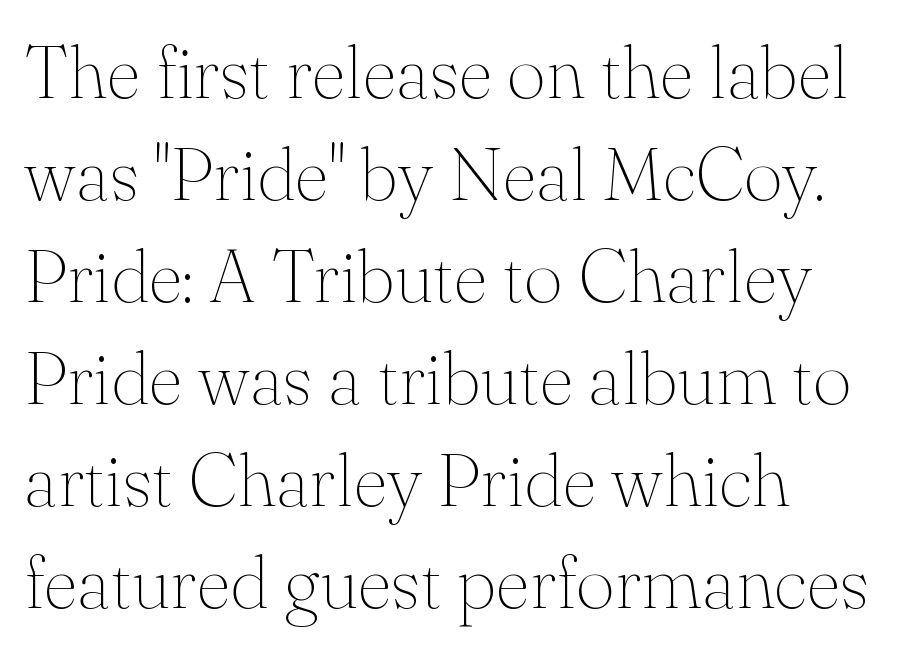
{"serif": "yes", "italic": "no", "bold": "no", "weight": "thin", "width": "normal", "stroke_contrast": "medium", "x_height": "small", "monospaced": "no", "underline": "no", "align": "left", "line_spacing": "normal", "line_spacing_ratio": 1.36, "letter_spacing": "normal", "letter_spacing_em": 0.0, "glyph_px": 75}
